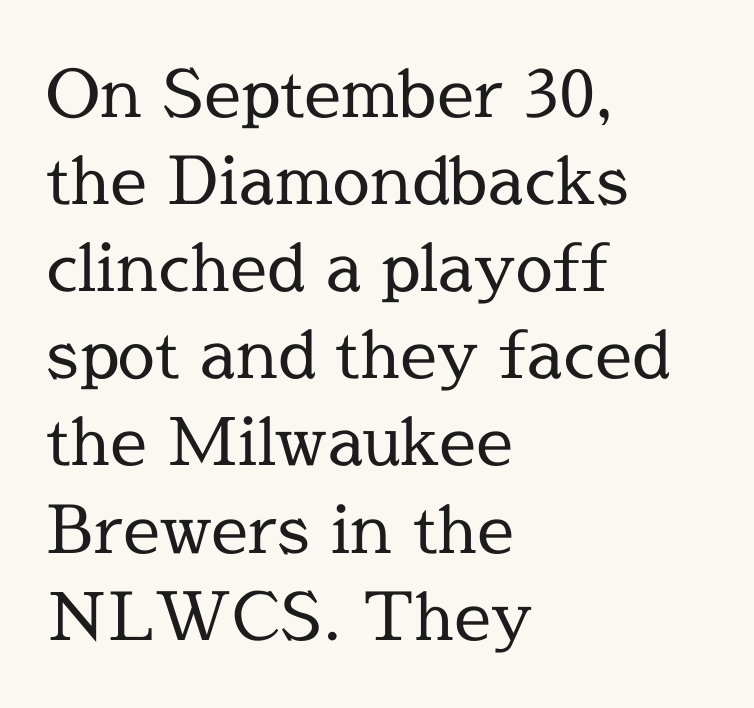
Left-aligned paragraph, ragged on the right. Note the varied advance widths — an 'i' is clearly narrower than an 'm'. The leading is moderate, giving the passage an even texture. A bare baseline throughout the passage.
